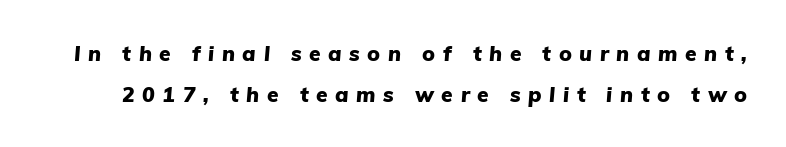
Q: Is the text bold? A: Yes.
Q: Is the text italic (slanted)? A: Yes, it leans right by about 5 degrees.
Q: Is the text underlined? A: No.
Q: Is the spacing between letters normal or unusually wide? A: Unusually wide.
Q: Is the spacing between lines tight, normal or loose? A: Loose.
